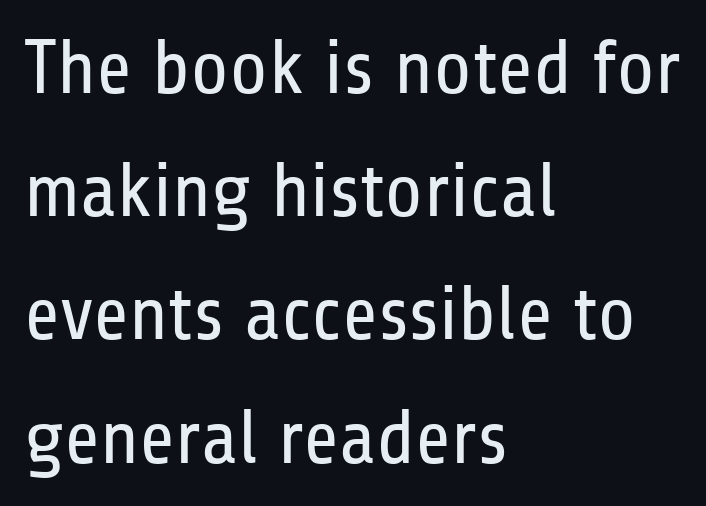
Posture: upright roman. The passage is arranged the way most books set body copy — flush left. Character widths vary here, with narrow letters taking less room than wide ones. The rendering uses a moderate line-height, typical for paragraphs.
